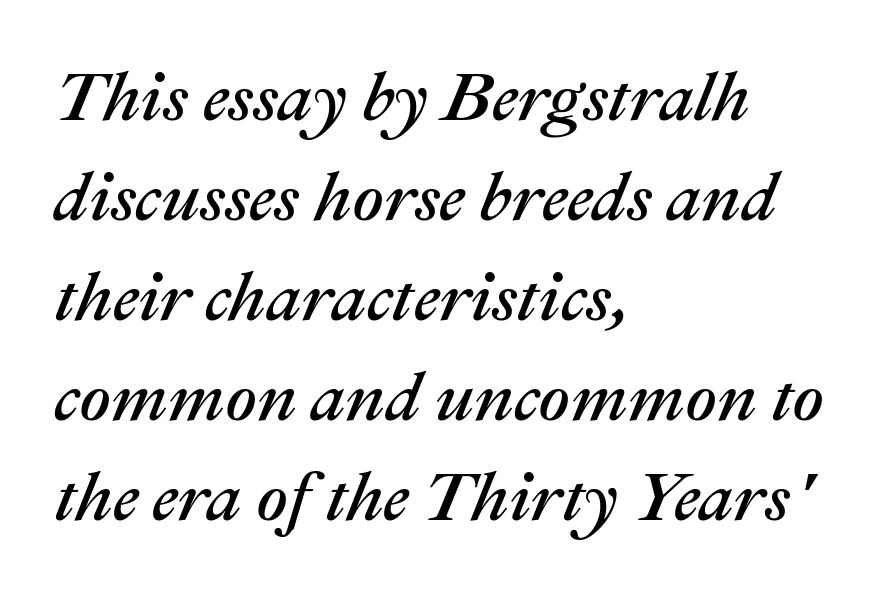
Think of a printed novel: that variable character pitch is what you see here. How are the letters spaced? Ordinarily, with no added tracking. A typesetter would mark this as italic. This rendering features lettering with no underline.
